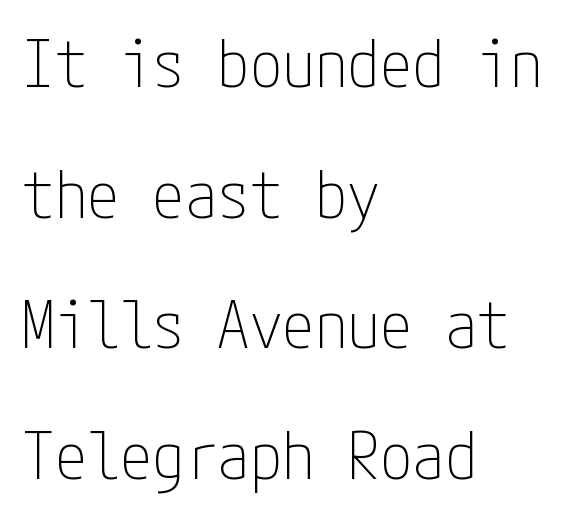
The image shows 65 px thin, condensed sans-serif type, upright; set left-aligned, loose line spacing (2.01x), normal letter spacing, not underlined; low stroke contrast and a medium x-height.
